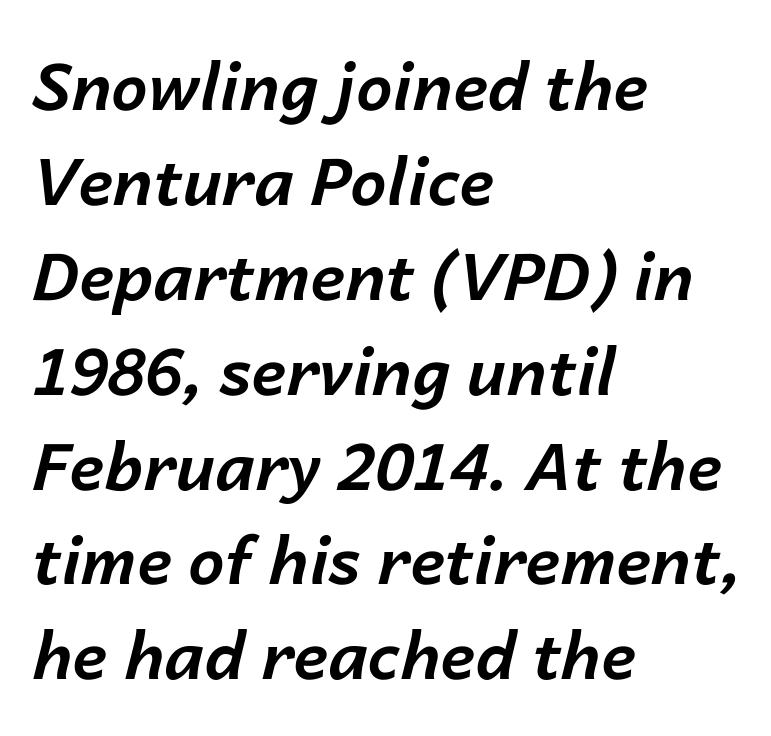
Summary of weight: heavy, a full bold. Has an underline been added? It has not. Character widths vary here, with narrow letters taking less room than wide ones. Short and long lines alike share a common starting point at left.
